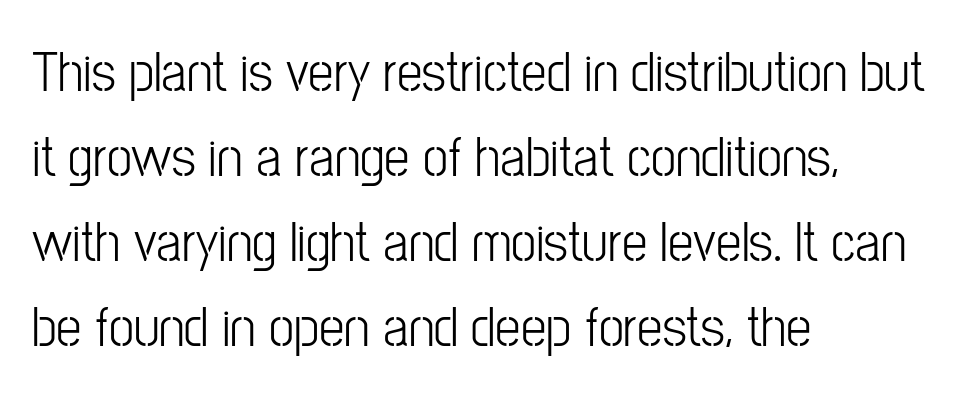
Q: Is the text bold? A: No.
Q: Is the text italic (slanted)? A: No, it is upright.
Q: Is the typeface a serif or a sans-serif typeface? A: Sans-serif.
Q: Is the text underlined? A: No.
Q: How is the paragraph aligned? A: Left-aligned.
Q: Is the spacing between letters normal or unusually wide? A: Normal.
Q: Is the spacing between lines tight, normal or loose? A: Normal.
Q: Width (condensed, normal, or wide)? A: Condensed.
Q: Stroke contrast? A: Low.
Q: x-height? A: Medium.
Q: Monospaced? A: No.
